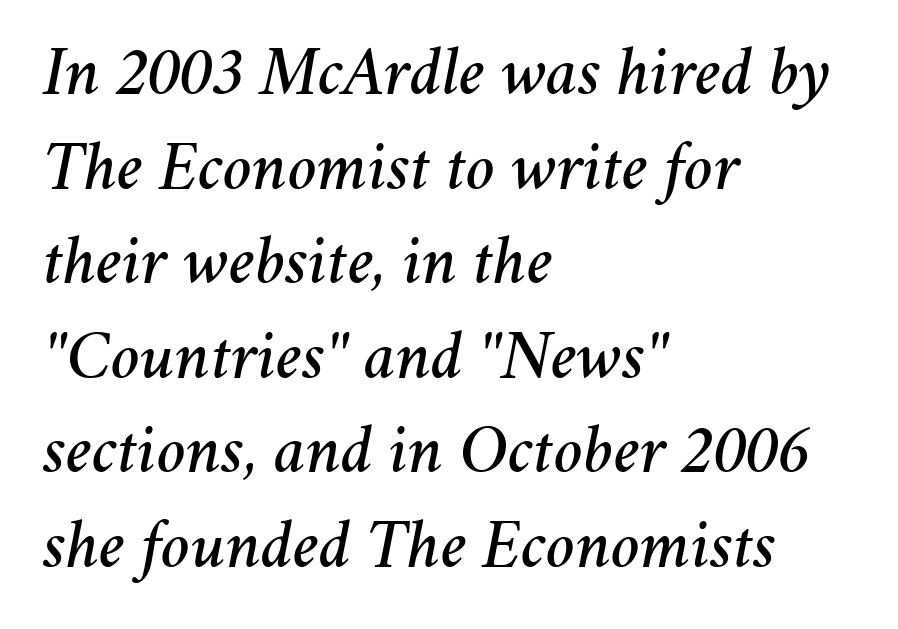
This sample is left-justified, so line endings fall wherever the words run out. Honestly, the letter spacing is just normal — you wouldn't notice it. Each letter keeps its own natural width here, so spacing adapts to shape. The rows are spaced the way most documents space them. A bare baseline throughout the passage. These lines were composed using italics.
